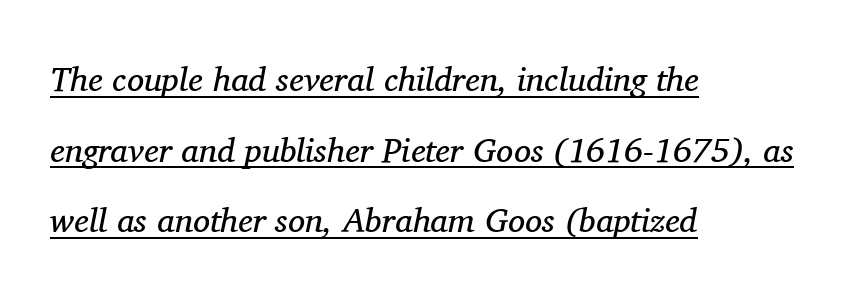
The rag falls on the right side of this text block. Here the designer chose a conventional face with non-uniform glyph widths. This sample uses an oblique cut, with every glyph tilted off the vertical. Whoever set this chose breathing room over compactness in the vertical rhythm.
